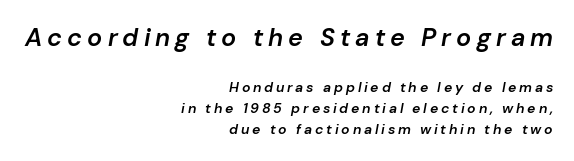
{"italic": "yes", "lean": "right", "slant_degrees": 10, "bold": "semi", "underline": "no", "align": "right", "line_spacing": "normal", "line_spacing_ratio": 1.5, "letter_spacing": "wide", "letter_spacing_em": 0.2, "larger_block": "first", "size_ratio": 1.79, "glyph_px": 25}
